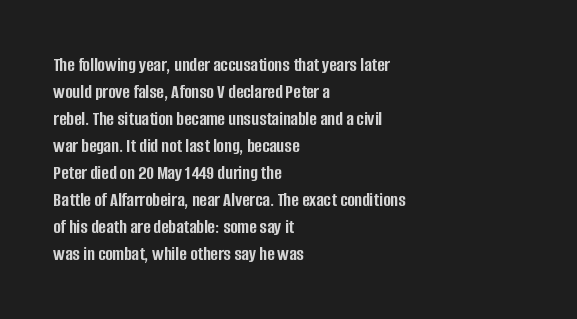
Q: Is the text bold? A: Yes.
Q: Is the text italic (slanted)? A: No, it is upright.
Q: Is the text underlined? A: No.
Q: How is the paragraph aligned? A: Left-aligned.
Q: Is the spacing between letters normal or unusually wide? A: Normal.
Q: Is the spacing between lines tight, normal or loose? A: Normal.
